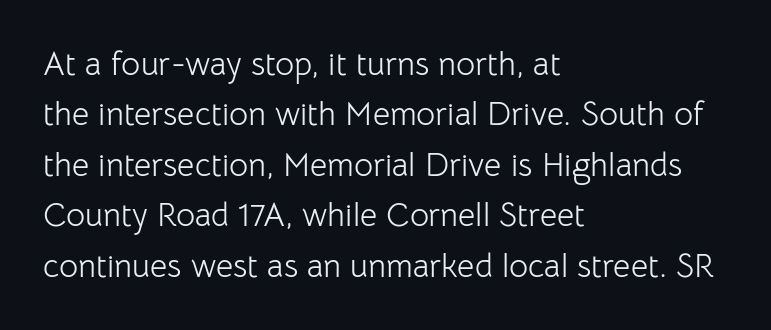
Weight class: somewhere from thin through regular. Honestly, the row spacing looks completely unremarkable. This sample has the flowing, uneven cadence of proportional lettering. A typesetter would call this zero additional tracking. Typeset ragged right — the left edge is the straight one. Honestly, there is no underline to notice here at all.
